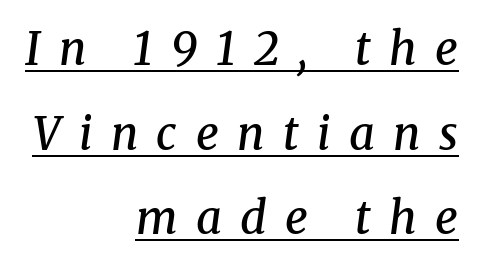
The image shows 45 px semibold serif type, italic (leaning right); set right-aligned, line spacing 1.88x, unusually wide letter spacing (+0.41 em), underlined; medium stroke contrast and a medium x-height.
